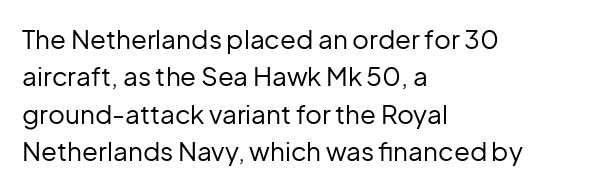
Is the letter spacing exaggerated? No — it looks like the ordinary default. This block has exactly the height ordinary leading produces. This is the regular roman posture of the typeface. Weight: not bold — regular or lighter.
